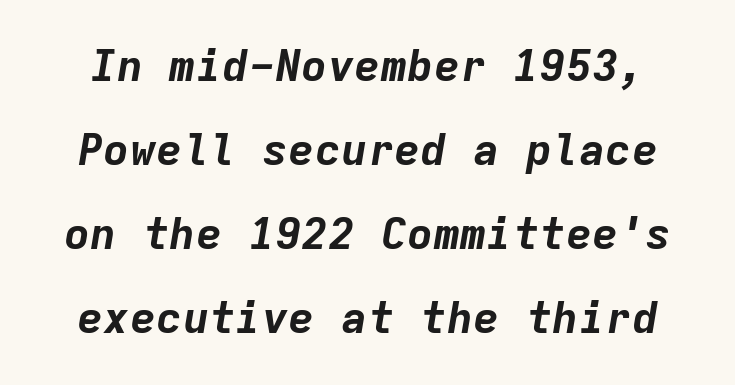
{"italic": "yes", "lean": "right", "slant_degrees": 9, "bold": "yes", "weight": "bold", "width": "normal", "stroke_contrast": "low", "x_height": "medium", "monospaced": "yes", "underline": "no", "line_spacing": "loose", "line_spacing_ratio": 1.91, "letter_spacing": "normal", "letter_spacing_em": 0.0, "glyph_px": 44}
